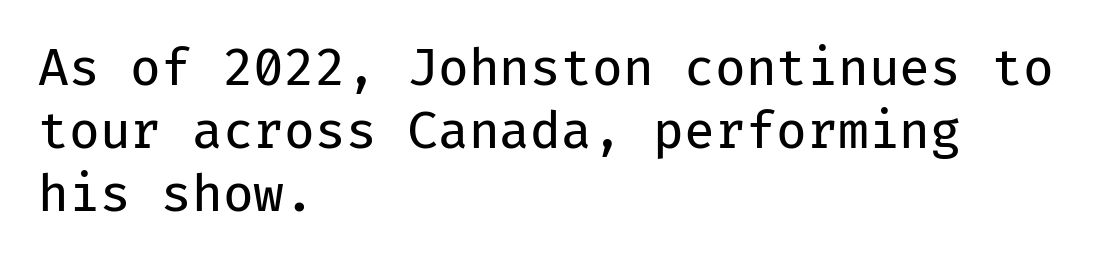
Characters remain perfectly vertical along every line. The rendering uses a moderate line-height, typical for paragraphs. Letterform terminals end flat and unadorned throughout the passage. Every row of glyphs begins at an identical x-position on the left. Vertical stems look standard width or narrower in stroke. Words appear dense and cohesive because spacing is normal.
